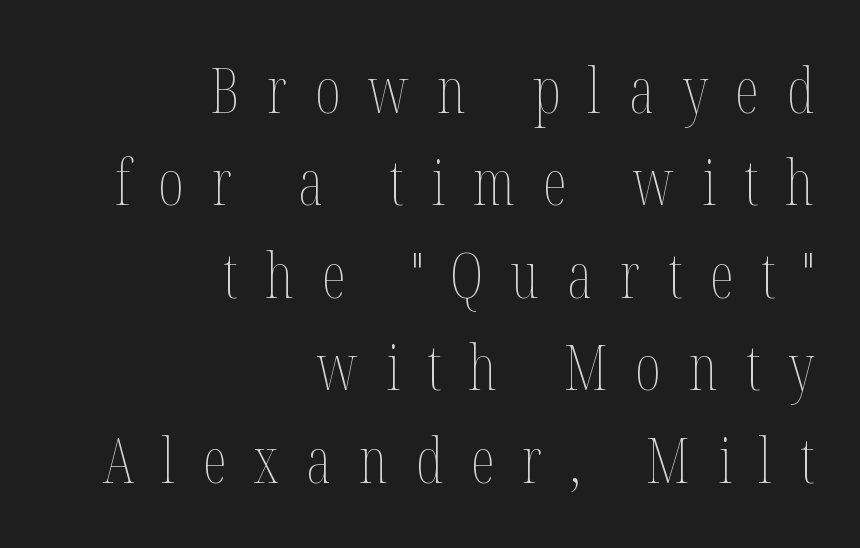
The image shows 62 px thin, condensed type, upright; set right-aligned, normal line spacing (1.49x), unusually wide letter spacing (+0.45 em), not underlined; medium stroke contrast and a medium x-height.
